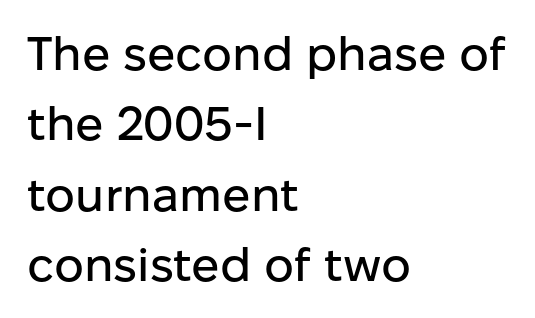
The image shows 47 px sans-serif type, upright; set left-aligned, normal line spacing (1.5x), normal letter spacing, not underlined; low stroke contrast and a medium x-height.
